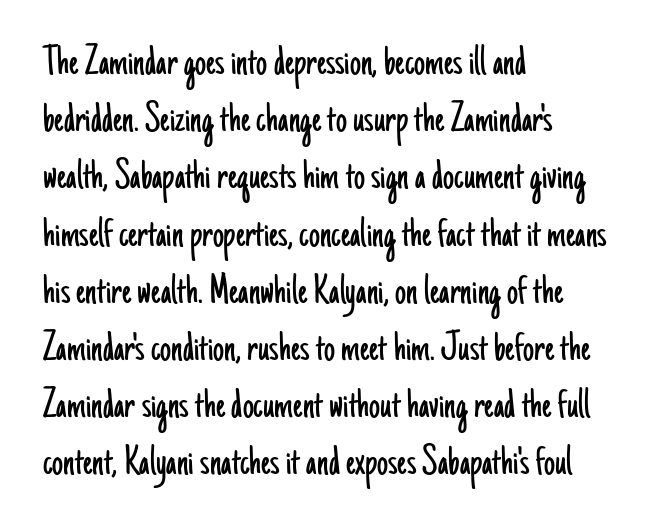
The image shows 44 px light, condensed sans-serif type, upright; set left-aligned, normal line spacing (1.3x), normal letter spacing, not underlined; low stroke contrast and a small x-height.
